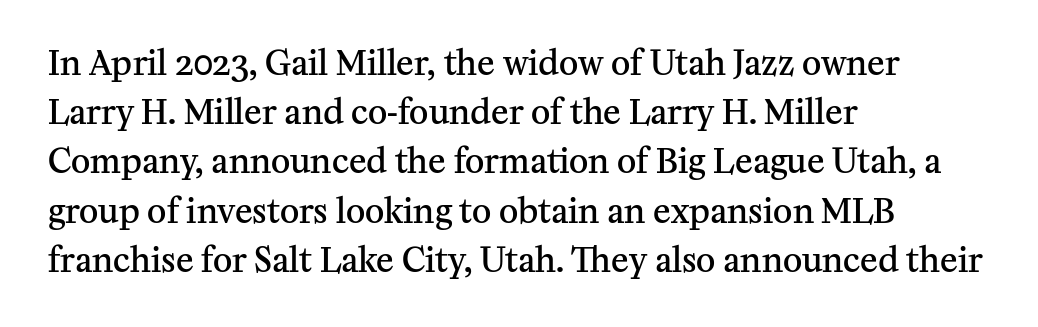
{"serif": "yes", "italic": "no", "bold": "semi", "weight": "semibold", "width": "normal", "stroke_contrast": "medium", "x_height": "medium", "monospaced": "no", "underline": "no", "align": "left", "line_spacing": "normal", "line_spacing_ratio": 1.49, "letter_spacing": "normal", "letter_spacing_em": 0.0, "glyph_px": 33}
